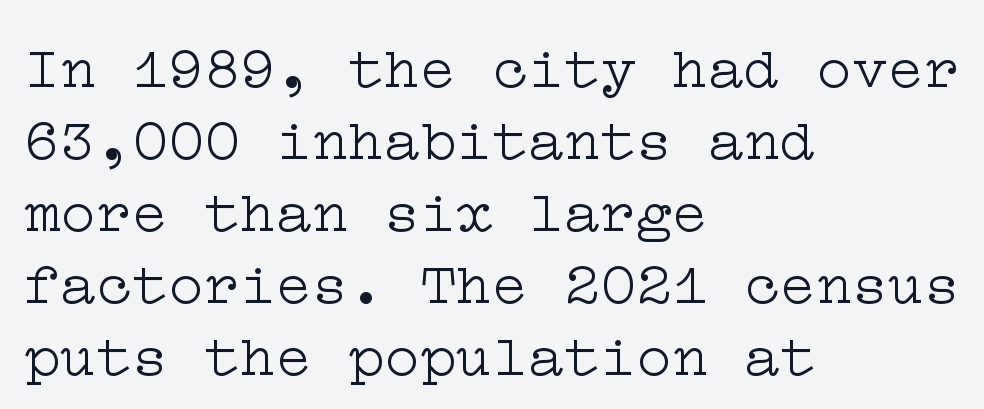
Q: Is the text bold? A: No.
Q: Is the text italic (slanted)? A: No, it is upright.
Q: Is the typeface a serif or a sans-serif typeface? A: Serif.
Q: Is the text underlined? A: No.
Q: How is the paragraph aligned? A: Left-aligned.
Q: Is the spacing between letters normal or unusually wide? A: Normal.
Q: Width (condensed, normal, or wide)? A: Wide.
Q: Stroke contrast? A: Low.
Q: x-height? A: Medium.
